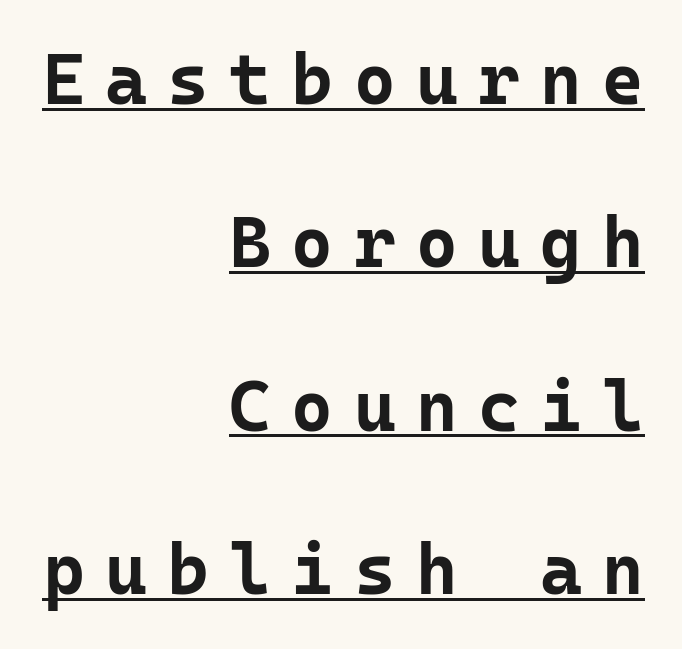
Q: Is the text bold? A: Yes.
Q: Is the text italic (slanted)? A: No, it is upright.
Q: Is the typeface a serif or a sans-serif typeface? A: Sans-serif.
Q: Is the text underlined? A: Yes.
Q: How is the paragraph aligned? A: Right-aligned.
Q: Is the spacing between letters normal or unusually wide? A: Unusually wide.
Q: Is the spacing between lines tight, normal or loose? A: Loose.
Q: Width (condensed, normal, or wide)? A: Normal.
Q: Stroke contrast? A: Low.
Q: x-height? A: Medium.
Q: Monospaced? A: Yes.
